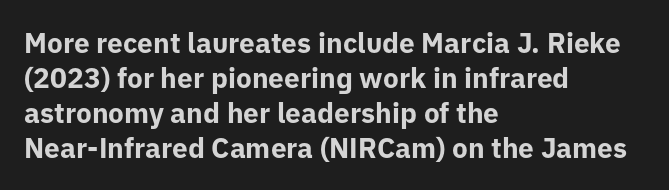
Q: Is the text bold? A: Yes.
Q: Is the text italic (slanted)? A: No, it is upright.
Q: Is the typeface a serif or a sans-serif typeface? A: Sans-serif.
Q: Is the text underlined? A: No.
Q: How is the paragraph aligned? A: Left-aligned.
Q: Is the spacing between letters normal or unusually wide? A: Normal.
Q: Is the spacing between lines tight, normal or loose? A: Normal.
Q: Width (condensed, normal, or wide)? A: Normal.
Q: Stroke contrast? A: Low.
Q: x-height? A: Medium.
Q: Monospaced? A: No.
